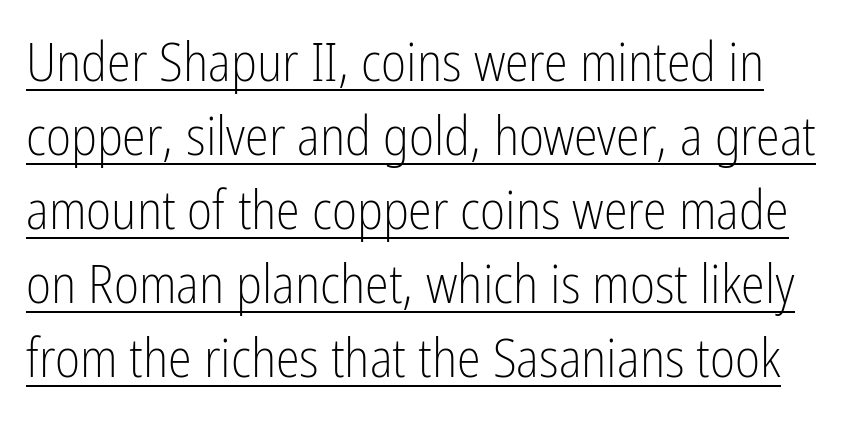
{"serif": "no", "italic": "no", "bold": "no", "weight": "light", "width": "condensed", "stroke_contrast": "low", "x_height": "medium", "monospaced": "no", "underline": "yes", "line_spacing": "normal", "line_spacing_ratio": 1.37, "letter_spacing": "normal", "letter_spacing_em": 0.0, "glyph_px": 54}
